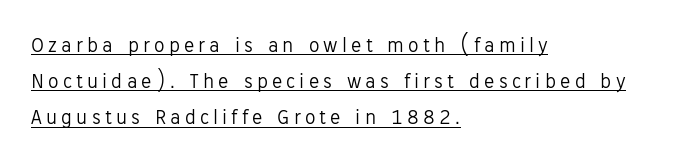
The type sits square on the baseline with zero lean. This is not heavy type; no bold has been used. One-word summary of the alignment: left. Display-style spreading of the glyphs; the letterfit is very open. Somebody hit Ctrl+U on this one — the words are underlined.
